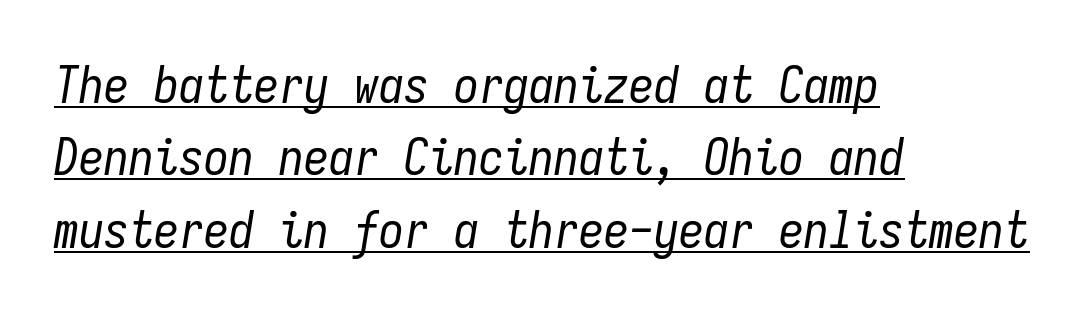
The image shows 50 px regular-weight, condensed type, italic (leaning right), monospaced; set left-aligned, normal line spacing (1.45x), normal letter spacing, underlined; low stroke contrast and a medium x-height.
